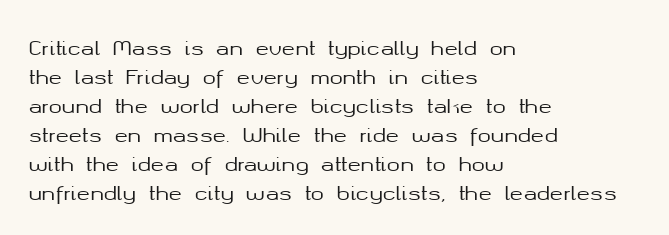
{"italic": "no", "underline": "no", "align": "left", "line_spacing": "normal", "line_spacing_ratio": 1.45, "letter_spacing": "normal", "letter_spacing_em": 0.0, "glyph_px": 20}
